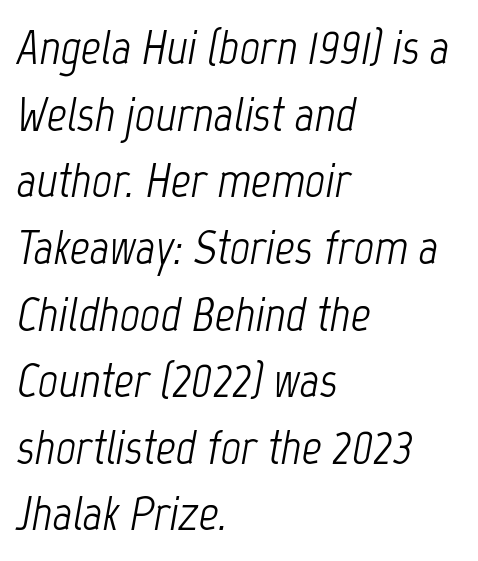
{"italic": "yes", "lean": "right", "slant_degrees": 12, "bold": "no", "weight": "light", "width": "condensed", "stroke_contrast": "low", "x_height": "medium", "monospaced": "no", "underline": "no", "align": "left", "line_spacing": "normal", "line_spacing_ratio": 1.36, "letter_spacing": "normal", "letter_spacing_em": 0.0, "glyph_px": 49}
